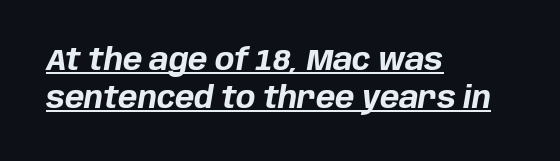
Q: Is the text bold? A: Yes.
Q: Is the text italic (slanted)? A: Yes, it leans right by about 10 degrees.
Q: Is the text underlined? A: Yes.
Q: How is the paragraph aligned? A: Left-aligned.
Q: Is the spacing between letters normal or unusually wide? A: Normal.
Q: Is the spacing between lines tight, normal or loose? A: Normal.
Q: Width (condensed, normal, or wide)? A: Normal.
Q: Stroke contrast? A: Low.
Q: x-height? A: Large.
Q: Monospaced? A: No.
